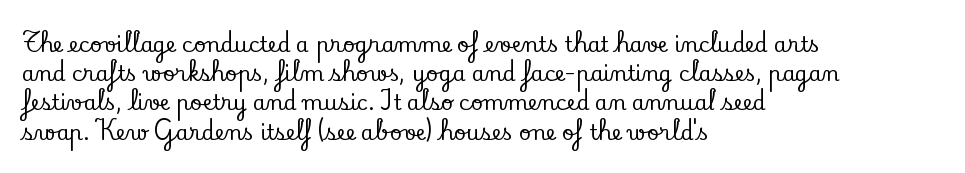
Each word holds together tightly as a unit, with standard inter-letter gaps. Left-aligned paragraph, ragged on the right. The vertical gap from one line to the next is medium. Nope, not italic — everything's standing straight. Check the space under the baseline: it is left empty.
